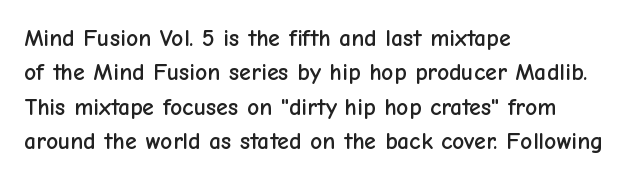
The rows are spaced the way most documents space them. Italic: no, the glyphs are upright roman. Reading down the block, your eye returns to a fixed left position each line. The words here are not underlined. Nothing unusual about the tracking: characters are spaced as the font intends.
